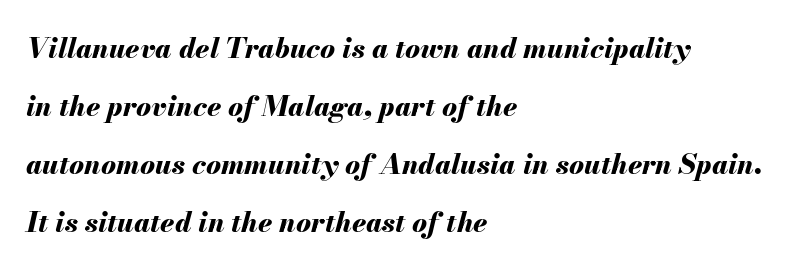
Q: Is the text bold? A: Yes.
Q: Is the text italic (slanted)? A: Yes, it leans right by about 13 degrees.
Q: Is the text underlined? A: No.
Q: How is the paragraph aligned? A: Left-aligned.
Q: Is the spacing between letters normal or unusually wide? A: Normal.
Q: Is the spacing between lines tight, normal or loose? A: Loose.
Q: Width (condensed, normal, or wide)? A: Normal.
Q: Stroke contrast? A: Medium.
Q: x-height? A: Small.
Q: Monospaced? A: No.
